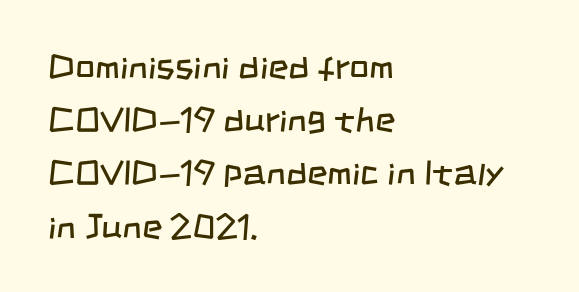
{"serif": "no", "bold": "no", "weight": "regular", "width": "condensed", "stroke_contrast": "low", "x_height": "large", "monospaced": "no", "underline": "no", "align": "left", "line_spacing": "normal", "line_spacing_ratio": 1.52, "letter_spacing": "normal", "letter_spacing_em": 0.0, "glyph_px": 35}
